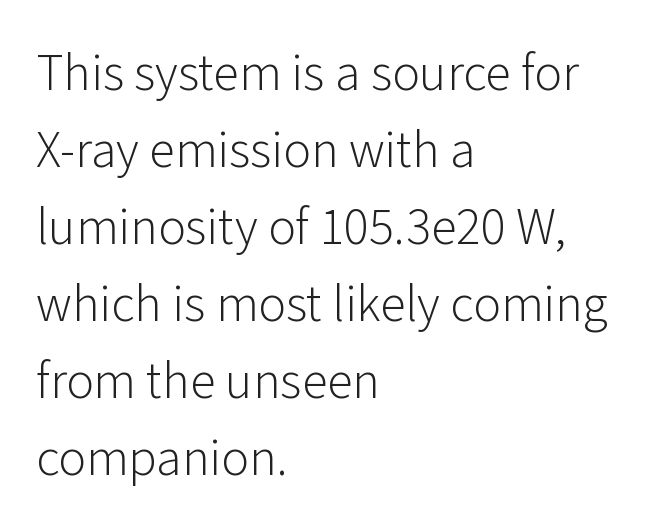
Q: Is the text bold? A: No.
Q: Is the text italic (slanted)? A: No, it is upright.
Q: Is the typeface a serif or a sans-serif typeface? A: Sans-serif.
Q: Is the text underlined? A: No.
Q: How is the paragraph aligned? A: Left-aligned.
Q: Is the spacing between letters normal or unusually wide? A: Normal.
Q: Is the spacing between lines tight, normal or loose? A: Normal.
Q: Width (condensed, normal, or wide)? A: Normal.
Q: Stroke contrast? A: Low.
Q: x-height? A: Medium.
Q: Monospaced? A: No.
